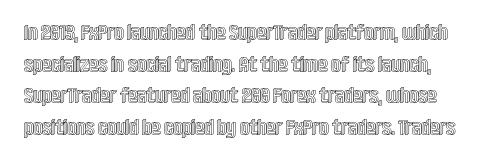
{"italic": "no", "underline": "no", "line_spacing": "normal", "line_spacing_ratio": 1.51, "letter_spacing": "normal", "letter_spacing_em": 0.0, "glyph_px": 21}
